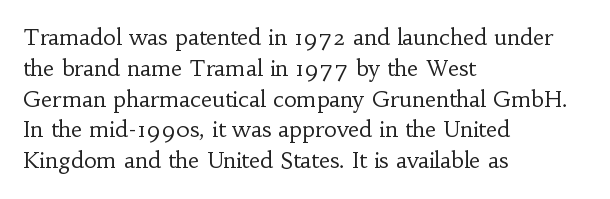
Q: Is the text bold? A: No.
Q: Is the text italic (slanted)? A: No, it is upright.
Q: Is the text underlined? A: No.
Q: How is the paragraph aligned? A: Left-aligned.
Q: Is the spacing between letters normal or unusually wide? A: Normal.
Q: Is the spacing between lines tight, normal or loose? A: Normal.
